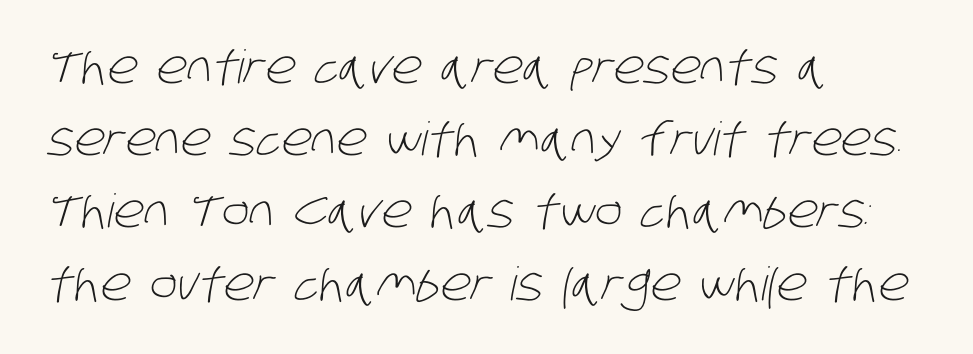
The typesetting does not lean heavy: it is not bold. The setting favours the left margin, as ordinary paragraphs usually do. Note the varied advance widths — an 'i' is clearly narrower than an 'm'. Observe the ordinary spacing: letters are neighbours, not strangers.
